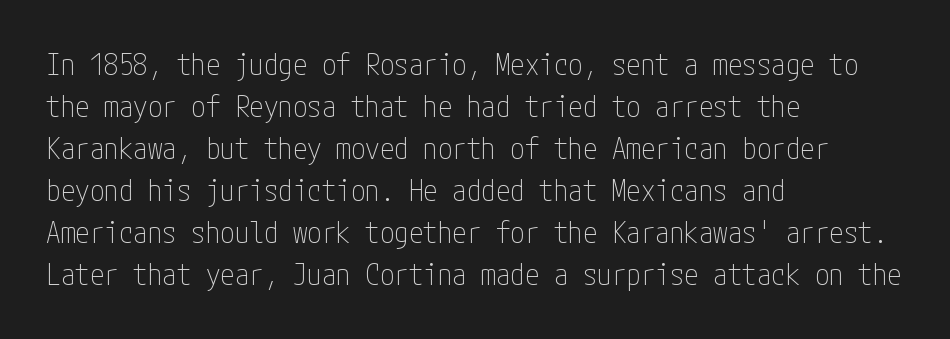
Visually the block forms a straight wall on the left and a jagged coastline on the right. Nothing unusual about the tracking: characters are spaced as the font intends. Letters rest on an invisible, unmarked baseline. Look at the bottom of the vertical strokes: they stop flat, with no serifs.
